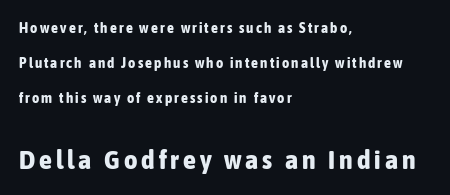
Underline: absent. Characters remain perfectly vertical along every line. Larger block? The one below; the one above is distinctly smaller. These words are printed bold, with thick strokes throughout. The lines are spread far apart with generous leading. Line beginnings align vertically; line endings do not.
